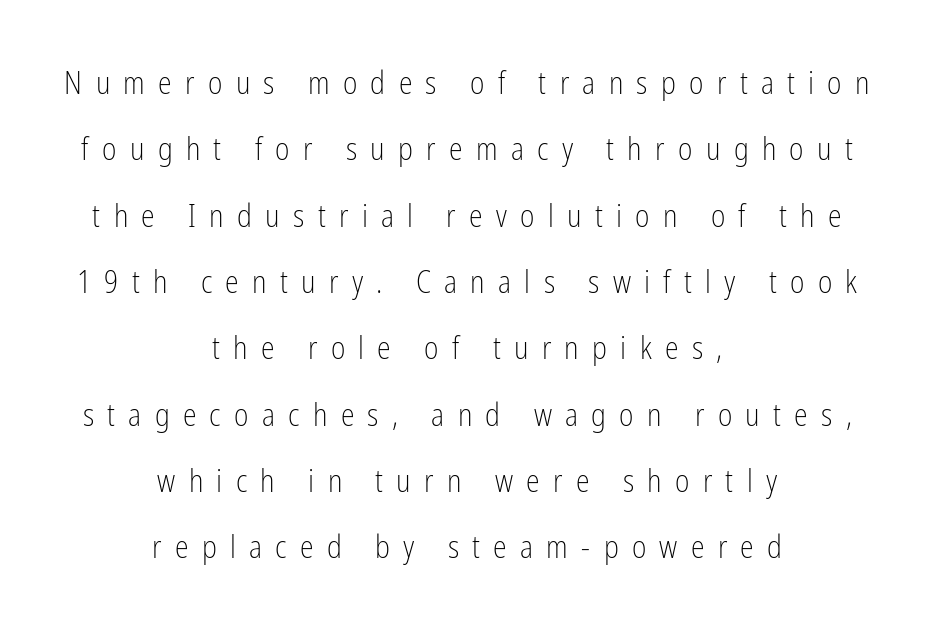
{"serif": "no", "italic": "no", "bold": "no", "weight": "light", "width": "condensed", "stroke_contrast": "low", "x_height": "medium", "monospaced": "no", "underline": "no", "align": "center", "line_spacing": "loose", "line_spacing_ratio": 2.14, "letter_spacing": "wide", "letter_spacing_em": 0.43, "glyph_px": 31}
